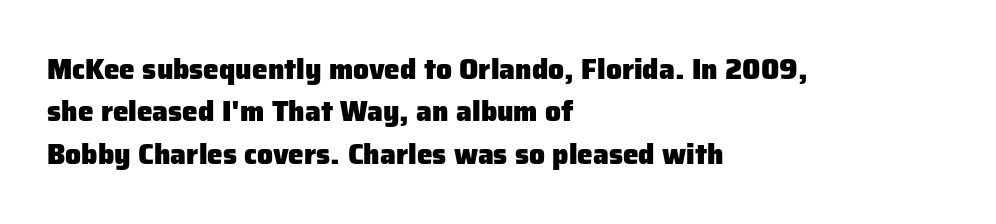
Q: Is the text bold? A: Yes.
Q: Is the text italic (slanted)? A: No, it is upright.
Q: Is the typeface a serif or a sans-serif typeface? A: Sans-serif.
Q: Is the text underlined? A: No.
Q: How is the paragraph aligned? A: Left-aligned.
Q: Is the spacing between letters normal or unusually wide? A: Normal.
Q: Is the spacing between lines tight, normal or loose? A: Normal.
Q: Width (condensed, normal, or wide)? A: Normal.
Q: Stroke contrast? A: Low.
Q: x-height? A: Medium.
Q: Monospaced? A: No.
